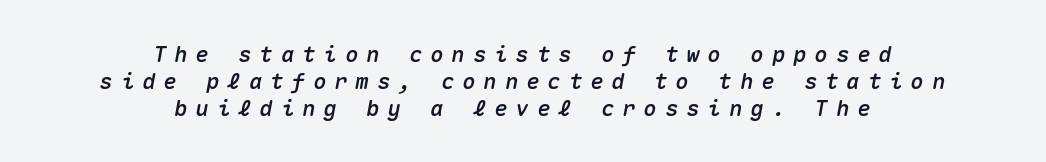
The image shows 22 px text type, italic (leaning right); set centered, line spacing 1.22x, unusually wide letter spacing (+0.37 em), not underlined.
